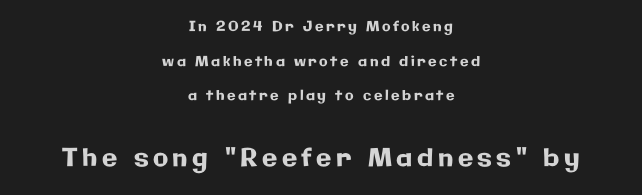
{"italic": "no", "underline": "no", "align": "center", "line_spacing": "loose", "line_spacing_ratio": 2.48, "larger_block": "second", "size_ratio": 1.79, "glyph_px": 25}
